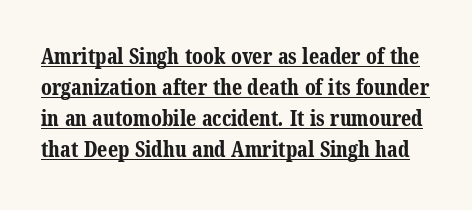
Q: Is the text bold? A: Yes.
Q: Is the text underlined? A: Yes.
Q: Is the spacing between letters normal or unusually wide? A: Normal.
Q: Is the spacing between lines tight, normal or loose? A: Normal.
